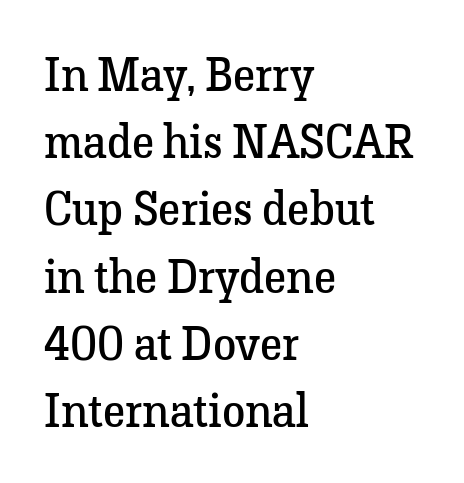
The image shows 47 px regular-weight serif type, upright; set left-aligned, normal line spacing (1.43x), normal letter spacing, not underlined; low stroke contrast and a medium x-height.
